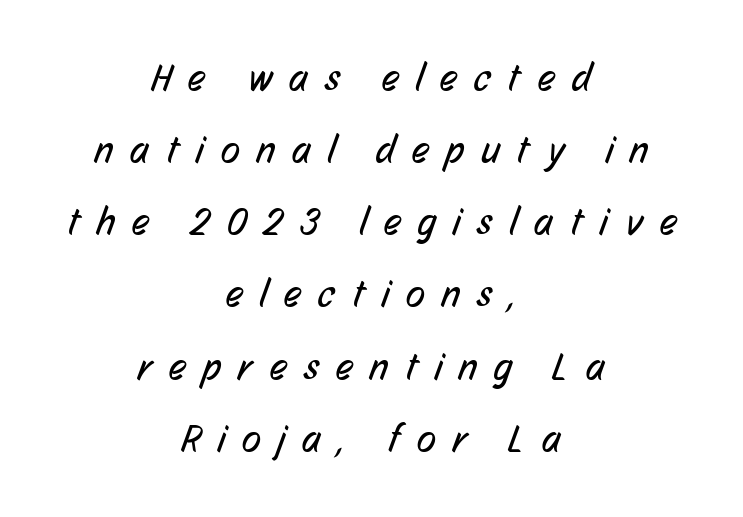
The type is letterspaced generously, with wide tracking. No letter is thick-stroked: the sample isn't bold. Looks like regular typesetting: each glyph gets only the width it needs. The passage is arranged like a title page — every line centered. The string is rendered with underlining switched off. The face used here is a sans, in the tradition of grotesques and geometrics.
